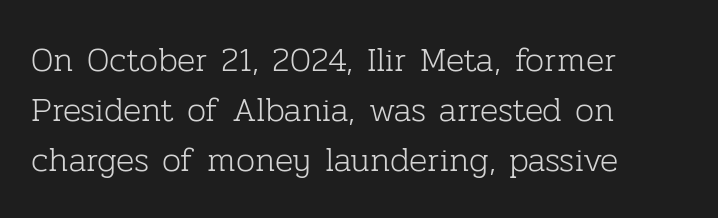
{"serif": "yes", "italic": "no", "bold": "no", "weight": "light", "width": "normal", "stroke_contrast": "low", "x_height": "medium", "monospaced": "no", "underline": "no", "align": "left", "line_spacing": "normal", "line_spacing_ratio": 1.47, "letter_spacing": "normal", "letter_spacing_em": 0.0, "glyph_px": 34}
